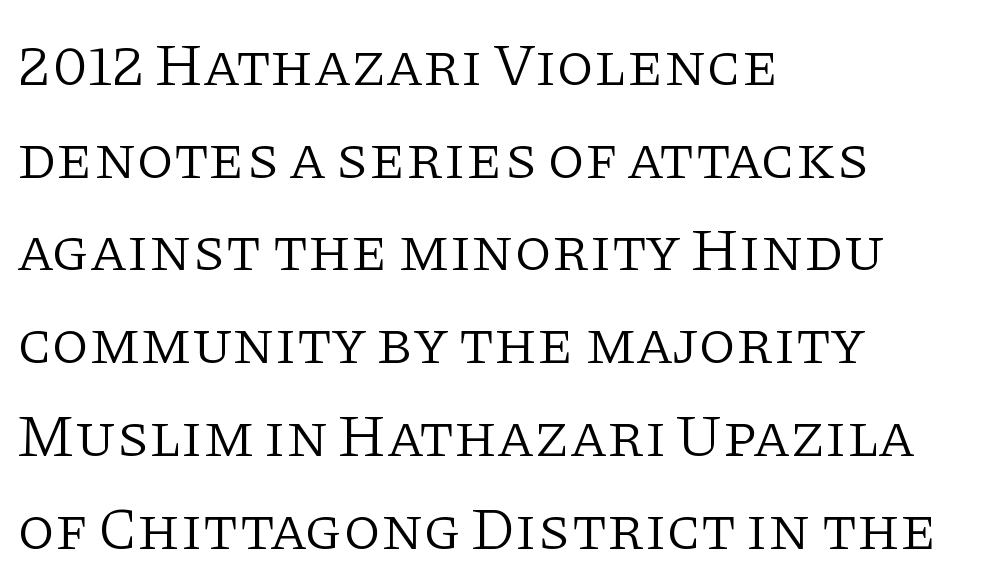
Q: Is the text bold? A: No.
Q: Is the text italic (slanted)? A: No, it is upright.
Q: Is the typeface a serif or a sans-serif typeface? A: Serif.
Q: Is the text underlined? A: No.
Q: How is the paragraph aligned? A: Left-aligned.
Q: Is the spacing between letters normal or unusually wide? A: Normal.
Q: Is the spacing between lines tight, normal or loose? A: Normal.
Q: Width (condensed, normal, or wide)? A: Normal.
Q: Stroke contrast? A: Low.
Q: x-height? A: Large.
Q: Monospaced? A: No.
